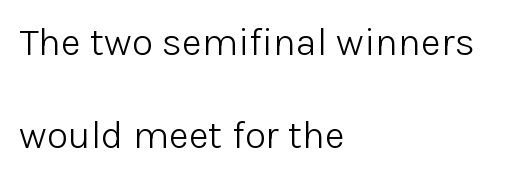
Q: Is the text bold? A: No.
Q: Is the text italic (slanted)? A: No, it is upright.
Q: Is the typeface a serif or a sans-serif typeface? A: Sans-serif.
Q: Is the text underlined? A: No.
Q: How is the paragraph aligned? A: Left-aligned.
Q: Is the spacing between letters normal or unusually wide? A: Normal.
Q: Is the spacing between lines tight, normal or loose? A: Loose.
Q: Width (condensed, normal, or wide)? A: Normal.
Q: Stroke contrast? A: Low.
Q: x-height? A: Medium.
Q: Monospaced? A: No.
